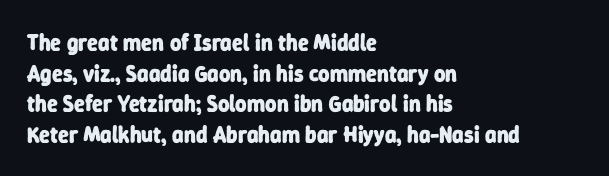
Which margin do the lines hug? The left one — the right edge is uneven. Default kerning and tracking; the words read as compact shapes. The foot of each line stays bare and open. Baseline-to-baseline distance is the conventional proportion of letter height.
